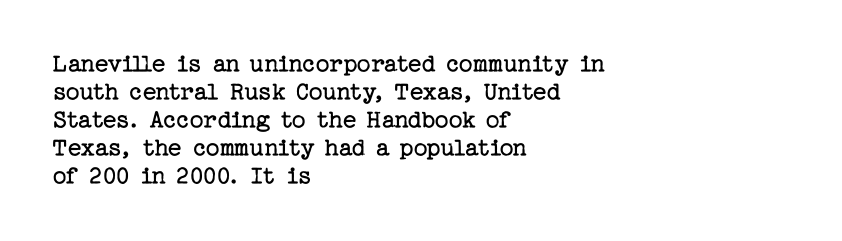
Q: Is the text bold? A: No.
Q: Is the text italic (slanted)? A: No, it is upright.
Q: Is the text underlined? A: No.
Q: How is the paragraph aligned? A: Left-aligned.
Q: Is the spacing between letters normal or unusually wide? A: Normal.
Q: Is the spacing between lines tight, normal or loose? A: Tight.
